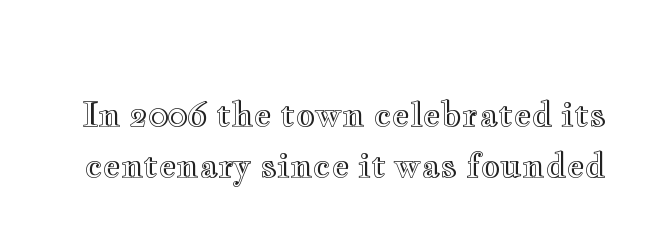
{"italic": "no", "width": "wide", "x_height": "small", "monospaced": "no", "underline": "no", "line_spacing": "normal", "line_spacing_ratio": 1.49, "letter_spacing": "normal", "letter_spacing_em": 0.0, "glyph_px": 34}
